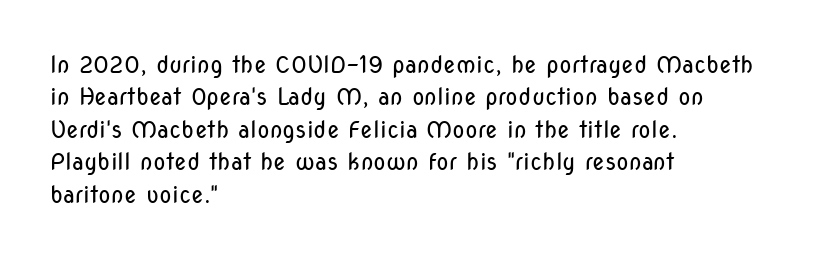
Q: Is the text bold? A: No.
Q: Is the text italic (slanted)? A: No, it is upright.
Q: Is the text underlined? A: No.
Q: How is the paragraph aligned? A: Left-aligned.
Q: Is the spacing between letters normal or unusually wide? A: Normal.
Q: Is the spacing between lines tight, normal or loose? A: Normal.
